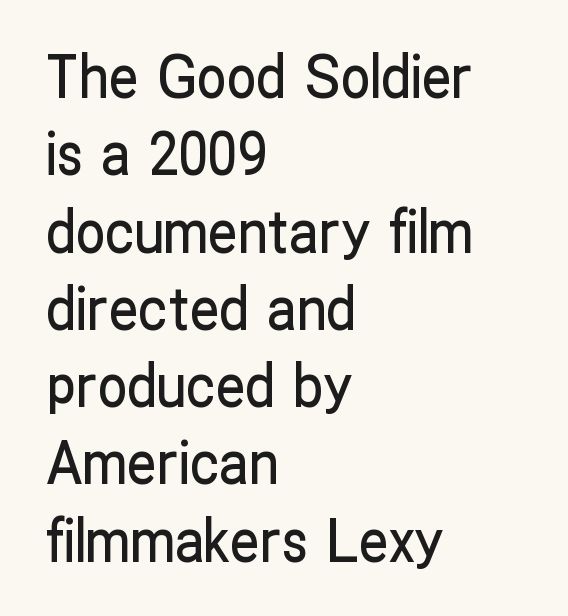
The image shows 59 px condensed sans-serif type, upright; set left-aligned, normal line spacing (1.31x), normal letter spacing, not underlined; low stroke contrast and a medium x-height.
